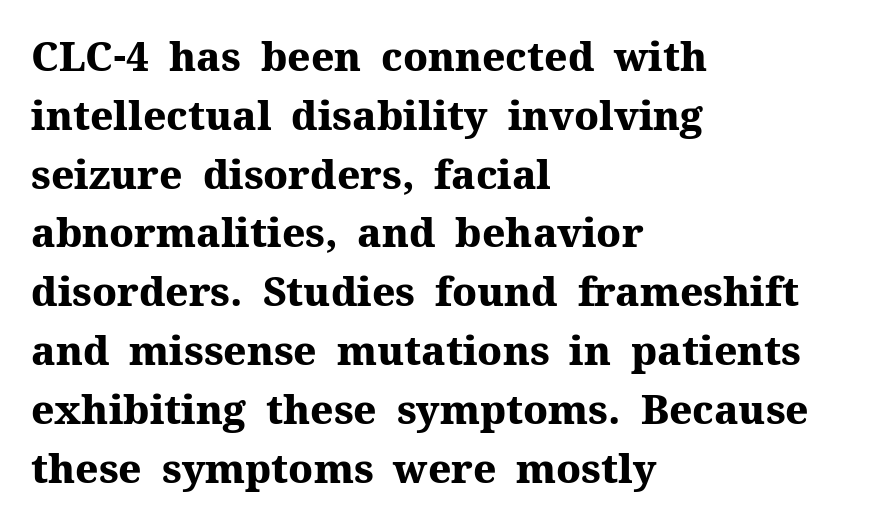
The image shows 40 px heavy serif type, upright; set left-aligned, normal line spacing (1.47x), normal letter spacing, not underlined; medium stroke contrast and a medium x-height.
